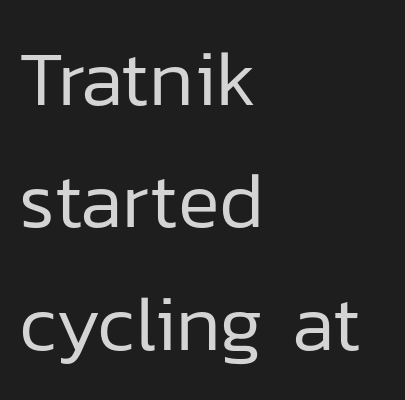
{"serif": "no", "italic": "no", "bold": "no", "weight": "regular", "width": "normal", "stroke_contrast": "low", "x_height": "medium", "monospaced": "no", "underline": "no", "align": "left", "line_spacing": "normal", "line_spacing_ratio": 1.57, "letter_spacing": "normal", "letter_spacing_em": 0.0, "glyph_px": 78}
